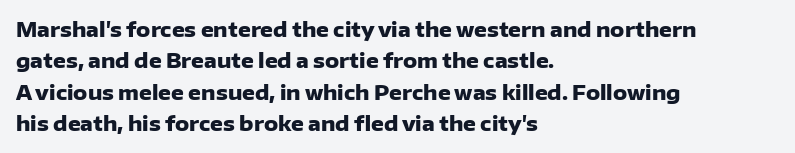
Ascenders rise straight up at ninety degrees. Just letters on the line, the space beneath them empty. Normally led — the rows are evenly, conventionally spaced. Here the glyphs are tracked normally, forming tight word shapes. The characters look thick and weighty, a clear bold.
